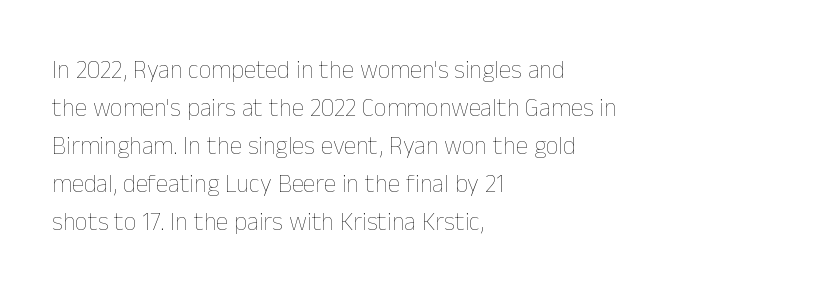
The image shows 25 px text type, upright; set left-aligned, normal line spacing (1.52x), normal letter spacing, not underlined.
